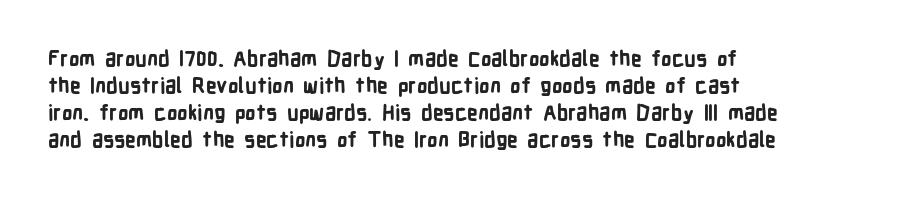
Q: Is the text bold? A: Yes.
Q: Is the text italic (slanted)? A: No, it is upright.
Q: Is the text underlined? A: No.
Q: How is the paragraph aligned? A: Left-aligned.
Q: Is the spacing between letters normal or unusually wide? A: Normal.
Q: Is the spacing between lines tight, normal or loose? A: Normal.
